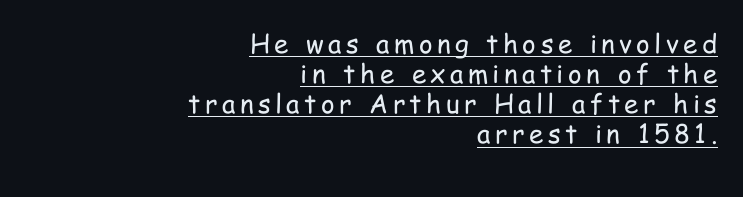
Q: Is the text bold? A: No.
Q: Is the text italic (slanted)? A: No, it is upright.
Q: Is the text underlined? A: Yes.
Q: How is the paragraph aligned? A: Right-aligned.
